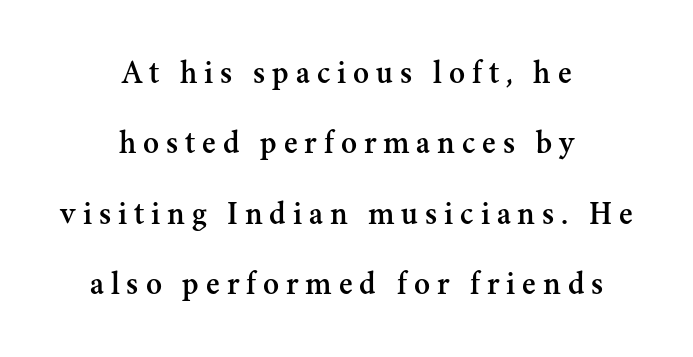
{"serif": "yes", "italic": "no", "width": "normal", "stroke_contrast": "medium", "x_height": "small", "monospaced": "no", "underline": "no", "align": "center", "line_spacing": "loose", "line_spacing_ratio": 2.13, "letter_spacing": "wide", "letter_spacing_em": 0.21, "glyph_px": 33}
